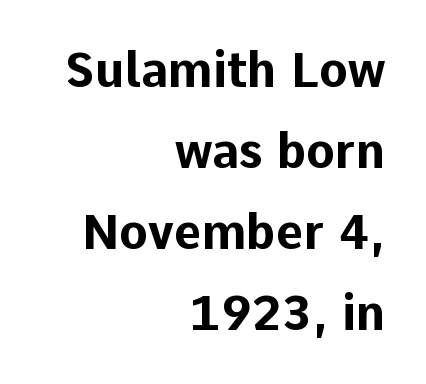
The image shows 48 px bold sans-serif type, upright; set right-aligned, normal line spacing (1.69x), normal letter spacing, not underlined; low stroke contrast and a medium x-height.
